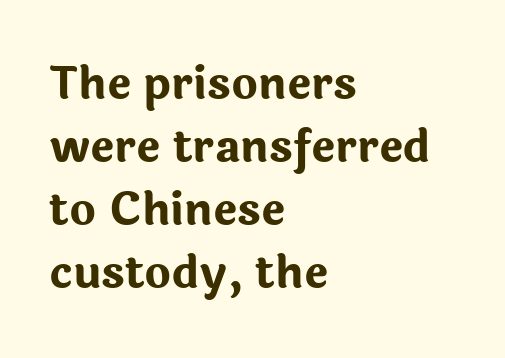
The space between consecutive lines is moderate. Its strokes are broad and dark, the hallmark of bold type. No word sits above an underline. Glyph-to-glyph distance matches everyday printed text. Alignment: flush left. Rendered with straight, roman letterforms.
